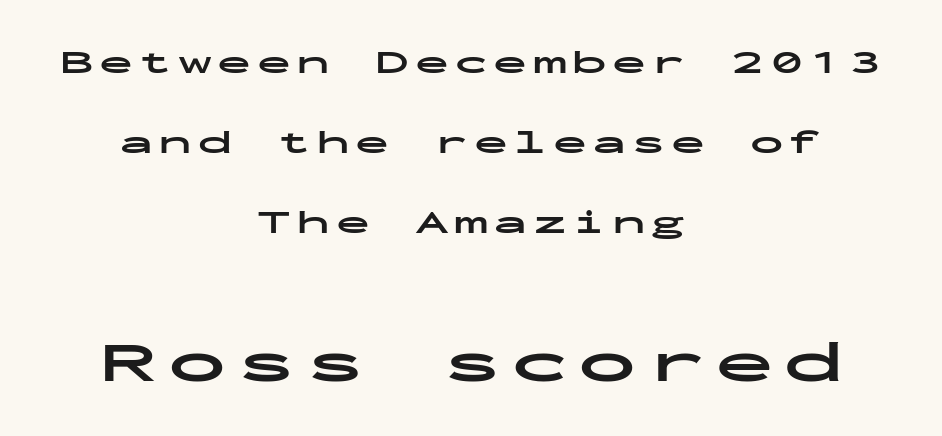
Q: Is the text bold? A: Yes.
Q: Is the text italic (slanted)? A: No, it is upright.
Q: Is the typeface a serif or a sans-serif typeface? A: Sans-serif.
Q: Is the text underlined? A: No.
Q: How is the paragraph aligned? A: Centered.
Q: Is the spacing between lines tight, normal or loose? A: Loose.
Q: Which block of text is set in a larger size, the first (top) or the second (bottom)? A: The second (bottom) one.
Q: Width (condensed, normal, or wide)? A: Wide.
Q: Stroke contrast? A: Low.
Q: x-height? A: Medium.
Q: Monospaced? A: Yes.
